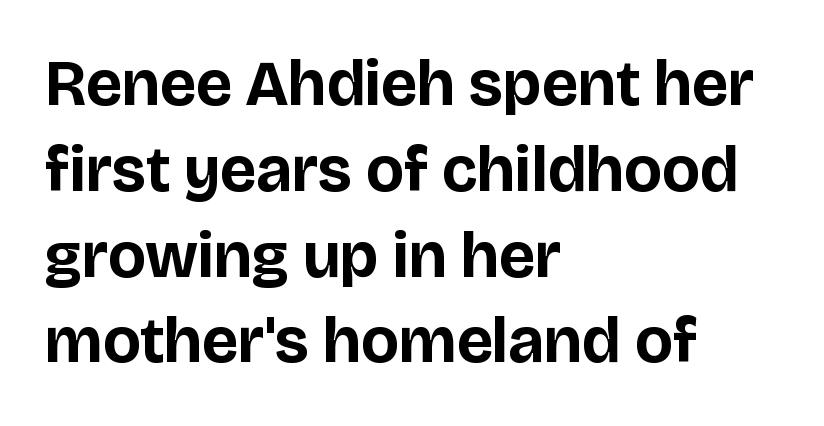
Q: Is the text bold? A: Yes.
Q: Is the text italic (slanted)? A: No, it is upright.
Q: Is the typeface a serif or a sans-serif typeface? A: Sans-serif.
Q: Is the text underlined? A: No.
Q: How is the paragraph aligned? A: Left-aligned.
Q: Is the spacing between letters normal or unusually wide? A: Normal.
Q: Is the spacing between lines tight, normal or loose? A: Normal.
Q: Width (condensed, normal, or wide)? A: Normal.
Q: Stroke contrast? A: Low.
Q: x-height? A: Large.
Q: Monospaced? A: No.
